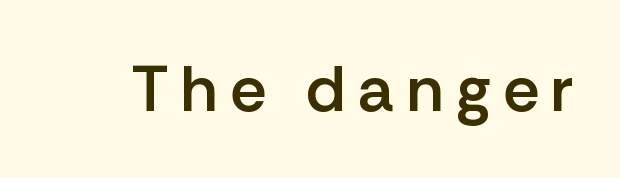
The image shows 65 px semibold sans-serif type, upright; set not underlined; low stroke contrast and a medium x-height.
